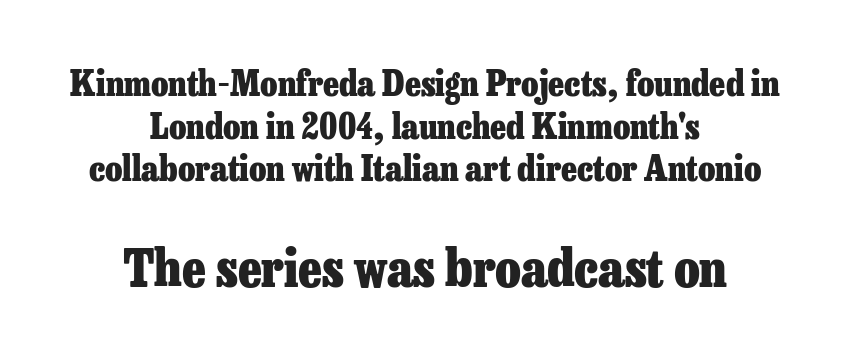
Q: Is the text bold? A: Yes.
Q: Is the text italic (slanted)? A: No, it is upright.
Q: Is the typeface a serif or a sans-serif typeface? A: Serif.
Q: Is the text underlined? A: No.
Q: How is the paragraph aligned? A: Centered.
Q: Is the spacing between letters normal or unusually wide? A: Normal.
Q: Which block of text is set in a larger size, the first (top) or the second (bottom)? A: The second (bottom) one.
Q: Width (condensed, normal, or wide)? A: Normal.
Q: Stroke contrast? A: Low.
Q: x-height? A: Medium.
Q: Monospaced? A: No.
